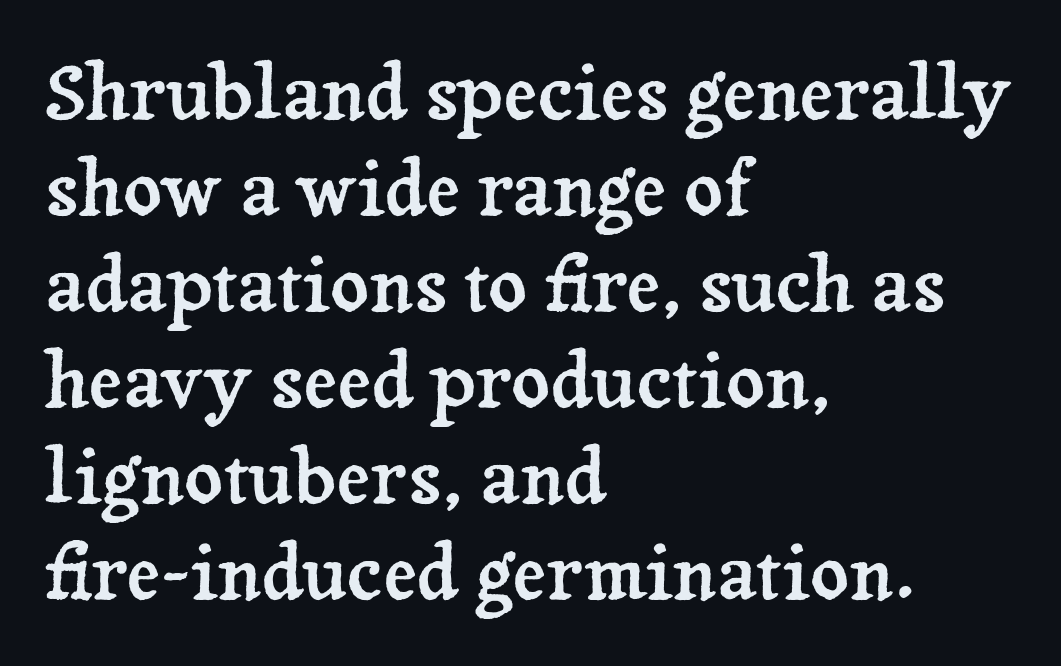
The image shows 75 px serif type, upright; set left-aligned, normal line spacing (1.28x), normal letter spacing, not underlined; low stroke contrast and a medium x-height.
